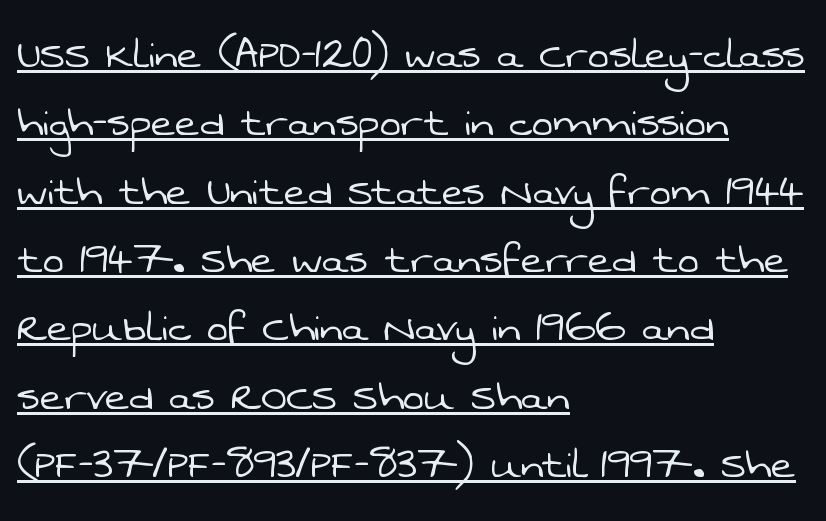
Q: Is the text bold? A: No.
Q: Is the typeface a serif or a sans-serif typeface? A: Sans-serif.
Q: Is the text underlined? A: Yes.
Q: How is the paragraph aligned? A: Left-aligned.
Q: Is the spacing between letters normal or unusually wide? A: Normal.
Q: Is the spacing between lines tight, normal or loose? A: Normal.
Q: Width (condensed, normal, or wide)? A: Normal.
Q: Stroke contrast? A: Low.
Q: x-height? A: Medium.
Q: Monospaced? A: No.
